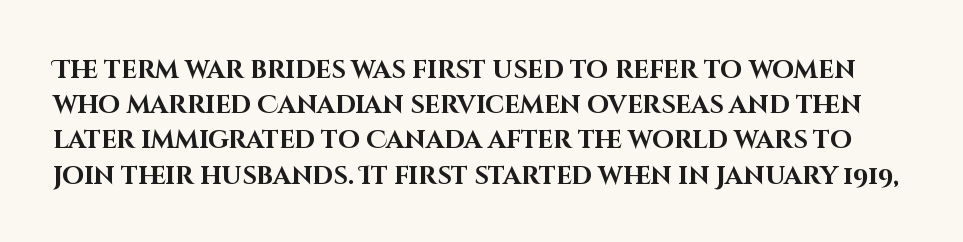
Q: Is the text bold? A: Yes.
Q: Is the text italic (slanted)? A: No, it is upright.
Q: Is the text underlined? A: No.
Q: Is the spacing between letters normal or unusually wide? A: Normal.
Q: Is the spacing between lines tight, normal or loose? A: Normal.
